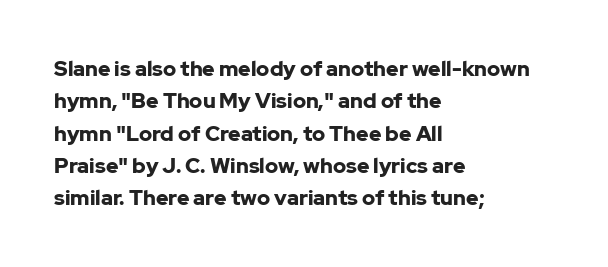
The image shows 21 px bold type, upright; set left-aligned, normal line spacing (1.54x), normal letter spacing, not underlined.
